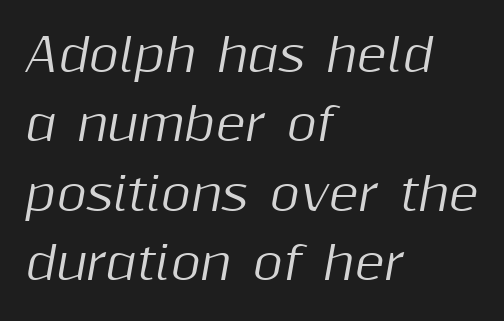
Q: Is the text italic (slanted)? A: Yes, it leans right by about 10 degrees.
Q: Is the text underlined? A: No.
Q: How is the paragraph aligned? A: Left-aligned.
Q: Is the spacing between letters normal or unusually wide? A: Normal.
Q: Is the spacing between lines tight, normal or loose? A: Normal.
Q: Width (condensed, normal, or wide)? A: Normal.
Q: Stroke contrast? A: Medium.
Q: x-height? A: Medium.
Q: Monospaced? A: No.
